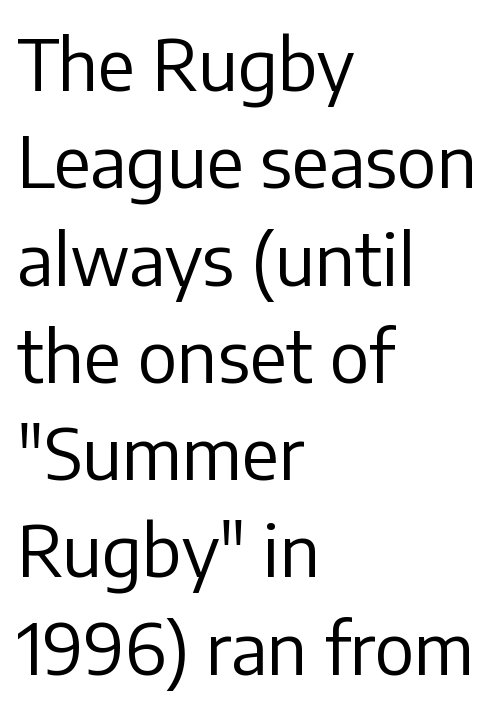
The image shows 71 px regular-weight sans-serif type, upright; set left-aligned, normal line spacing (1.37x), normal letter spacing, not underlined; low stroke contrast and a medium x-height.
